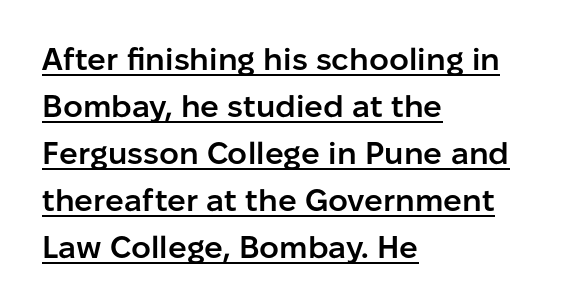
The image shows 31 px semibold sans-serif type, upright; set left-aligned, normal line spacing (1.52x), normal letter spacing, underlined; low stroke contrast and a medium x-height.
